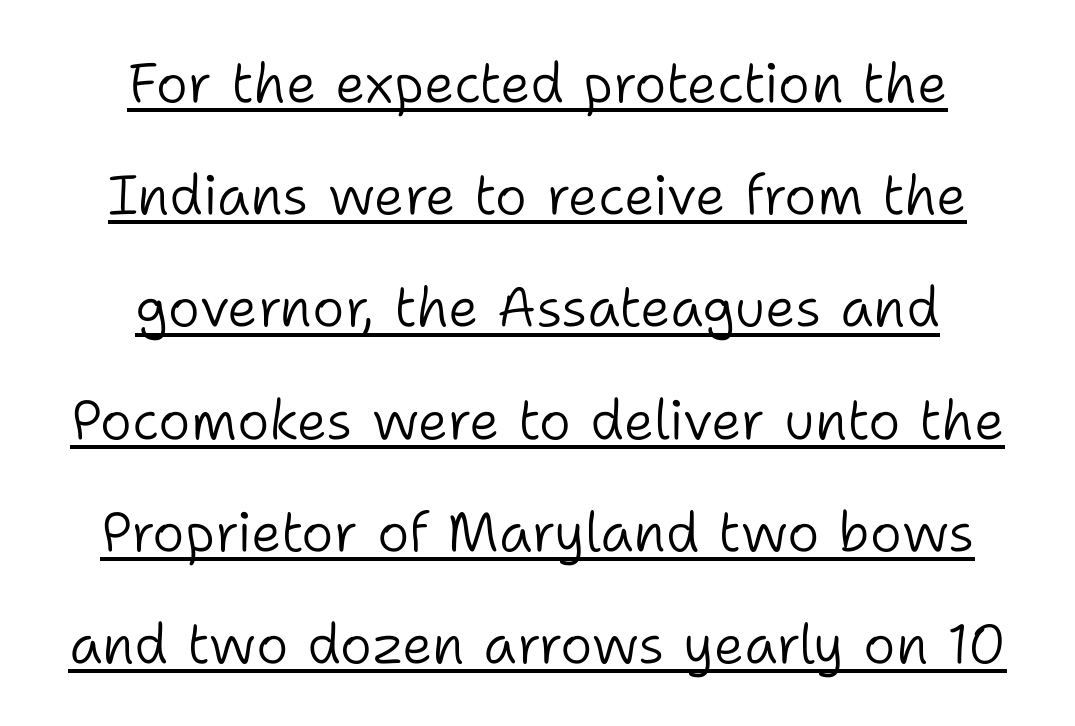
Summary of vertical rhythm: relaxed, with wide interline spacing. A continuous stroke trails under the words, as in a hyperlink. The line texture is even and compact thanks to regular tracking. These lines were composed using upright roman letters. A sans-serif font was chosen for this passage. This sample has the flowing, uneven cadence of proportional lettering.
